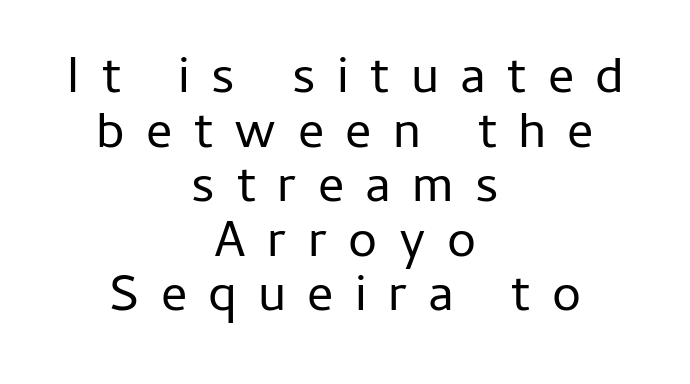
Q: Is the text bold? A: No.
Q: Is the text italic (slanted)? A: No, it is upright.
Q: Is the typeface a serif or a sans-serif typeface? A: Sans-serif.
Q: Is the text underlined? A: No.
Q: How is the paragraph aligned? A: Centered.
Q: Is the spacing between letters normal or unusually wide? A: Unusually wide.
Q: Is the spacing between lines tight, normal or loose? A: Tight.
Q: Width (condensed, normal, or wide)? A: Normal.
Q: Stroke contrast? A: Low.
Q: x-height? A: Medium.
Q: Monospaced? A: No.
